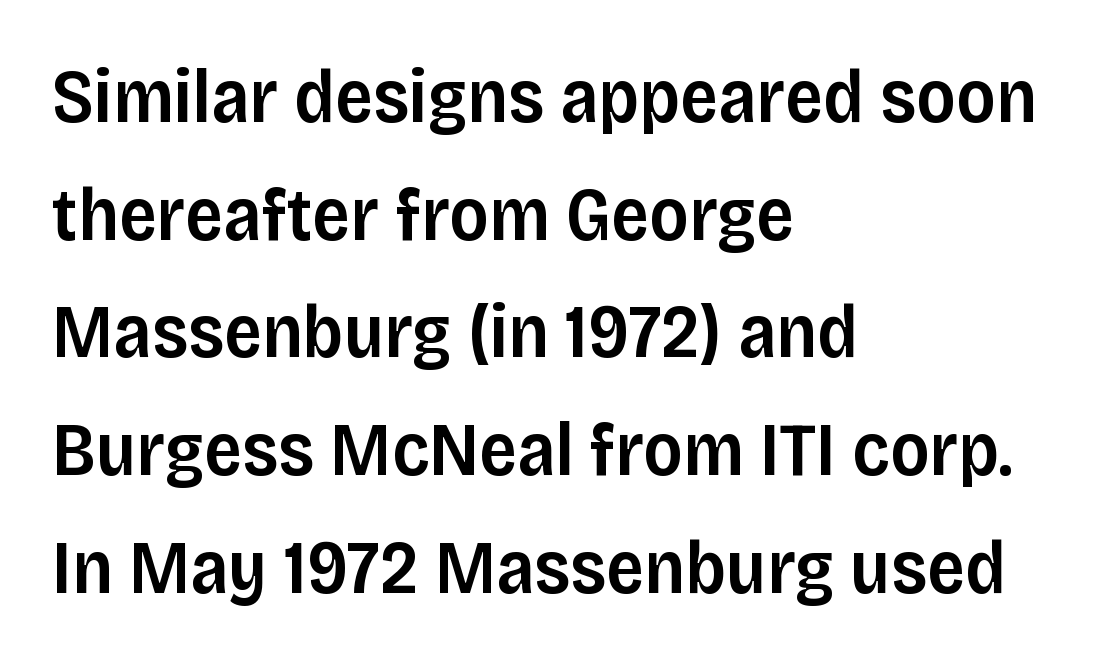
{"serif": "no", "italic": "no", "bold": "semi", "weight": "semibold", "width": "normal", "stroke_contrast": "low", "x_height": "large", "monospaced": "no", "underline": "no", "align": "left", "line_spacing": "normal", "line_spacing_ratio": 1.57, "letter_spacing": "normal", "letter_spacing_em": 0.0, "glyph_px": 75}
